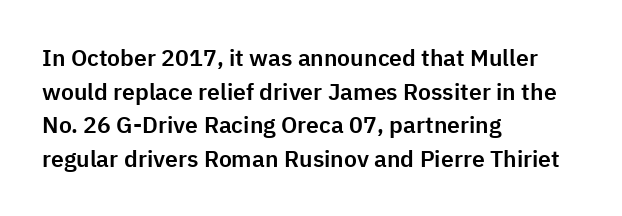
{"italic": "no", "underline": "no", "align": "left", "line_spacing": "normal", "line_spacing_ratio": 1.46, "letter_spacing": "normal", "letter_spacing_em": 0.0, "glyph_px": 23}
